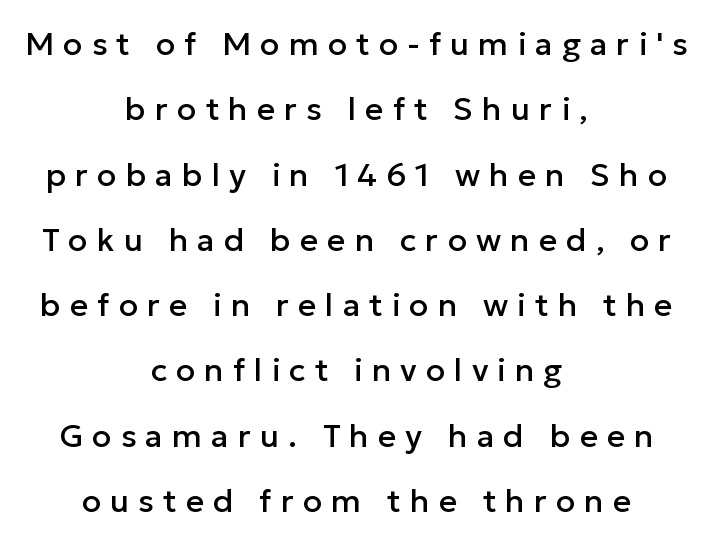
Descenders are the only things crossing below the line. Casual observation: everything's sitting right in the middle. Honestly, the rows look like they've been pulled way apart. Grotesque or geometric, the face here clearly has no serifs.
